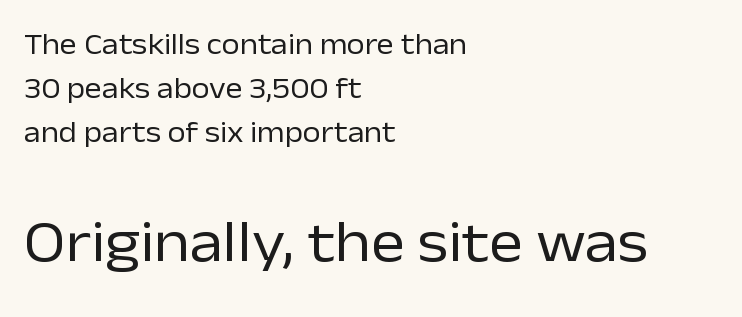
The line texture is even and compact thanks to regular tracking. Reading top to bottom, the characters get bigger at the block break. The line-height multiplier appears to be the usual default. You can tell it's not italic because the verticals are truly vertical.
